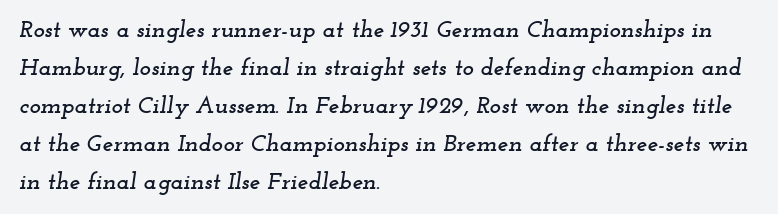
{"italic": "yes", "lean": "right", "slant_degrees": 12, "underline": "no", "align": "left", "line_spacing": "normal", "line_spacing_ratio": 1.58, "letter_spacing": "normal", "letter_spacing_em": 0.0, "glyph_px": 24}
